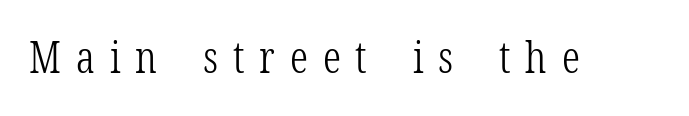
Q: Is the text bold? A: No.
Q: Is the text italic (slanted)? A: No, it is upright.
Q: Is the typeface a serif or a sans-serif typeface? A: Serif.
Q: Is the text underlined? A: No.
Q: Is the spacing between letters normal or unusually wide? A: Unusually wide.
Q: Width (condensed, normal, or wide)? A: Condensed.
Q: Stroke contrast? A: Low.
Q: x-height? A: Medium.
Q: Monospaced? A: No.
